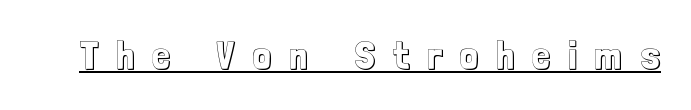
{"italic": "no", "width": "condensed", "x_height": "medium", "monospaced": "no", "underline": "yes", "letter_spacing": "wide", "letter_spacing_em": 0.45, "glyph_px": 40}
